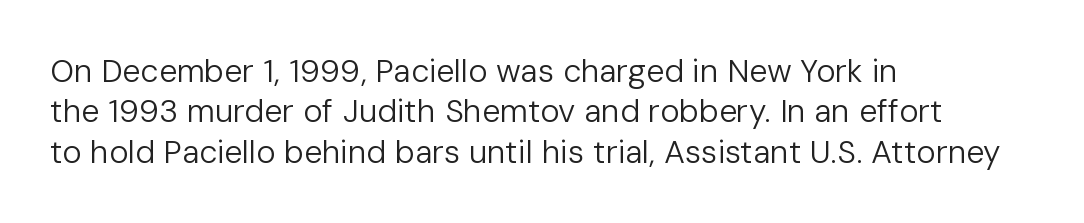
The image shows 32 px regular-weight sans-serif type, upright; set left-aligned, normal line spacing (1.26x), normal letter spacing, not underlined; low stroke contrast and a medium x-height.
